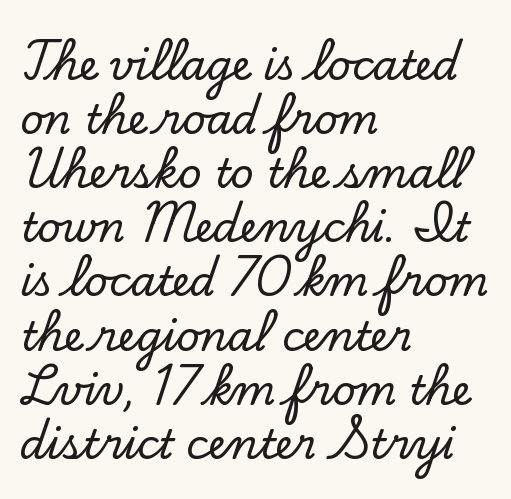
The image shows 41 px serif type; set left-aligned, normal line spacing (1.32x), normal letter spacing, not underlined; low stroke contrast and a small x-height.
